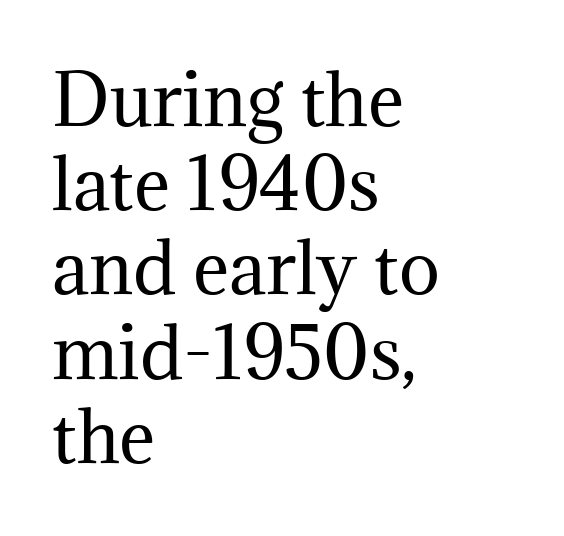
Q: Is the text bold? A: No.
Q: Is the text italic (slanted)? A: No, it is upright.
Q: Is the typeface a serif or a sans-serif typeface? A: Serif.
Q: Is the text underlined? A: No.
Q: How is the paragraph aligned? A: Left-aligned.
Q: Is the spacing between letters normal or unusually wide? A: Normal.
Q: Width (condensed, normal, or wide)? A: Normal.
Q: Stroke contrast? A: Medium.
Q: x-height? A: Medium.
Q: Monospaced? A: No.
